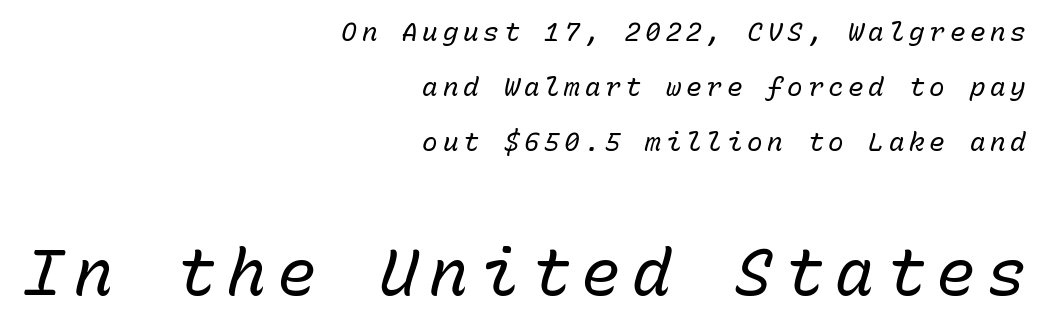
{"italic": "yes", "lean": "right", "slant_degrees": 15, "bold": "no", "weight": "regular", "width": "normal", "stroke_contrast": "low", "x_height": "medium", "monospaced": "yes", "underline": "no", "align": "right", "line_spacing": "loose", "line_spacing_ratio": 2.11, "larger_block": "second", "size_ratio": 2.5, "glyph_px": 65}
